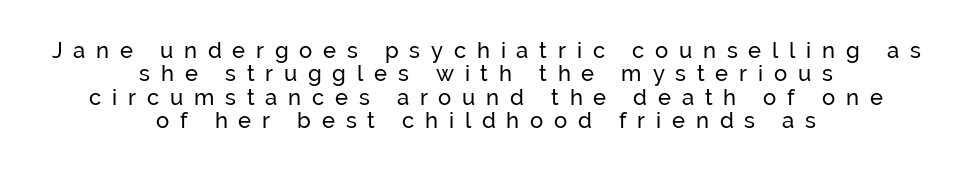
The image shows 22 px text type, upright; set centered, tight line spacing (1.06x), unusually wide letter spacing (+0.49 em), not underlined.
